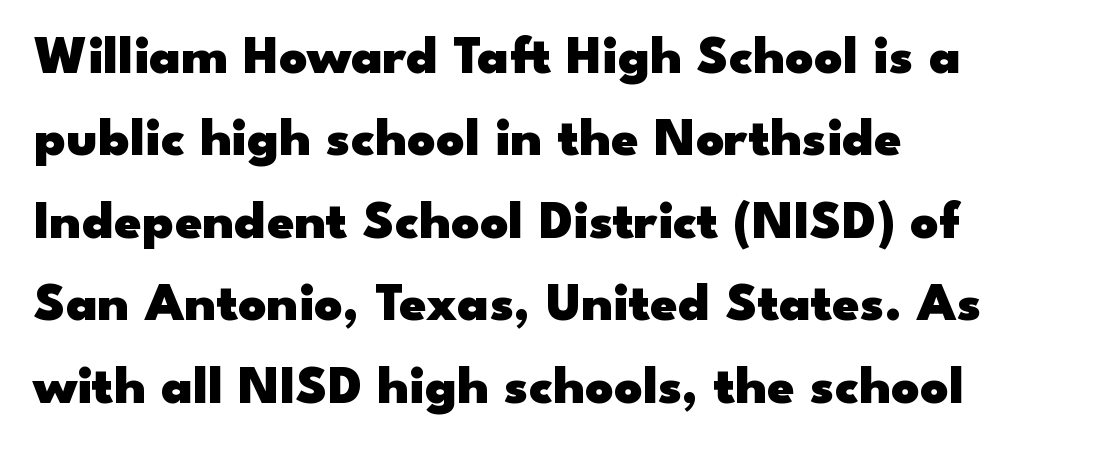
The image shows 55 px heavy, wide sans-serif type, upright; set left-aligned, normal line spacing (1.5x), normal letter spacing, not underlined; low stroke contrast and a small x-height.
